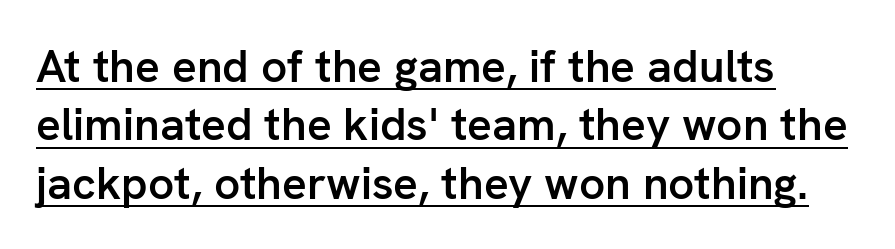
Q: Is the text bold? A: Semi-bold.
Q: Is the text italic (slanted)? A: No, it is upright.
Q: Is the typeface a serif or a sans-serif typeface? A: Sans-serif.
Q: Is the text underlined? A: Yes.
Q: How is the paragraph aligned? A: Left-aligned.
Q: Is the spacing between letters normal or unusually wide? A: Normal.
Q: Is the spacing between lines tight, normal or loose? A: Normal.
Q: Width (condensed, normal, or wide)? A: Normal.
Q: Stroke contrast? A: Low.
Q: x-height? A: Medium.
Q: Monospaced? A: No.
